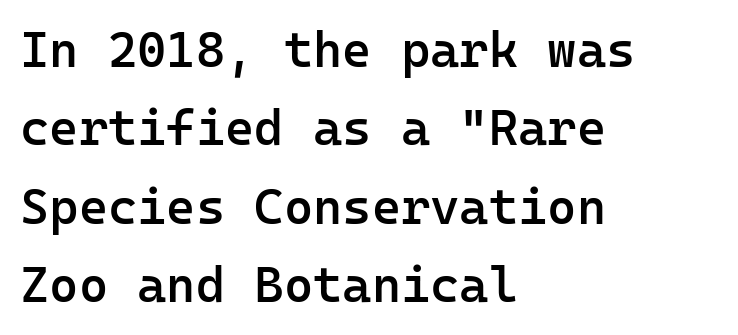
The image shows 50 px semibold sans-serif type, upright, monospaced; set left-aligned, normal line spacing (1.57x), normal letter spacing, not underlined; low stroke contrast and a medium x-height.
